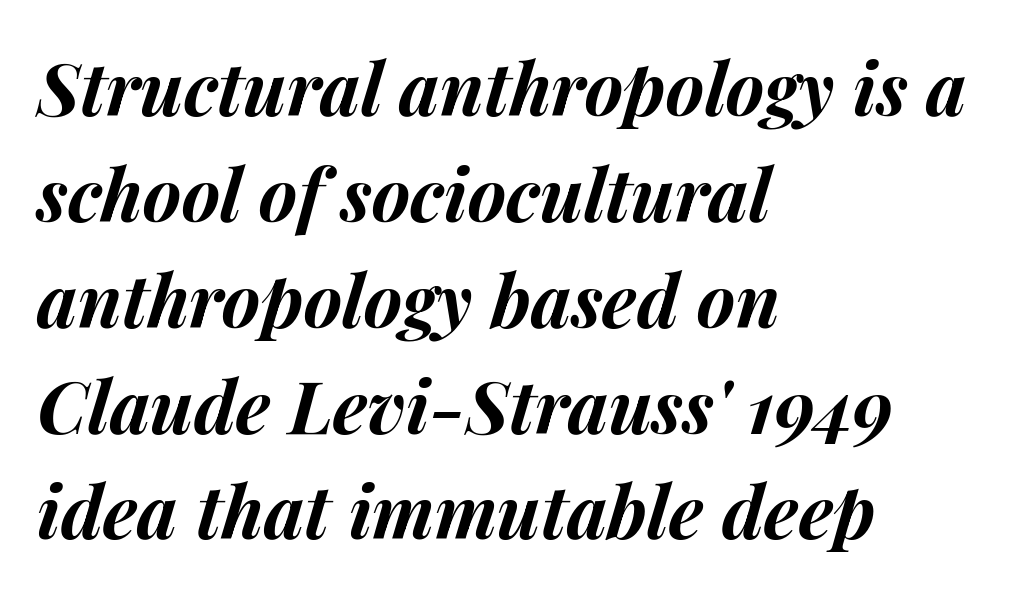
The image shows 73 px bold type, italic (leaning right); set left-aligned, normal line spacing (1.45x), normal letter spacing, not underlined; medium stroke contrast and a medium x-height.
